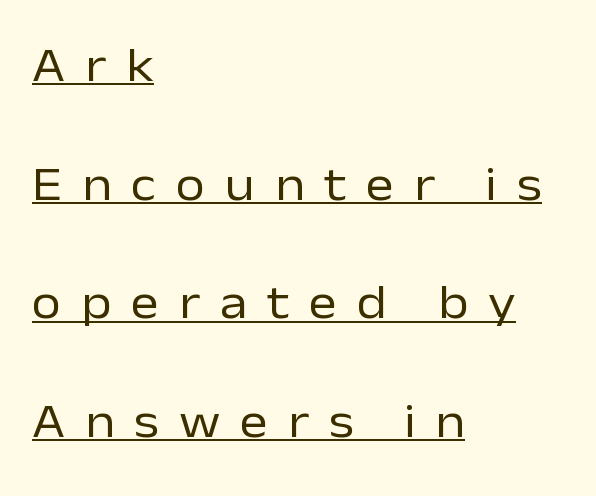
The face used here is proportionally spaced, like ordinary book or web type. Descenders here cross a horizontal rule under the line. Honestly, the letter spacing is so wide it's the main thing you notice. Serifs: no, the terminals of the letterforms are clean.
